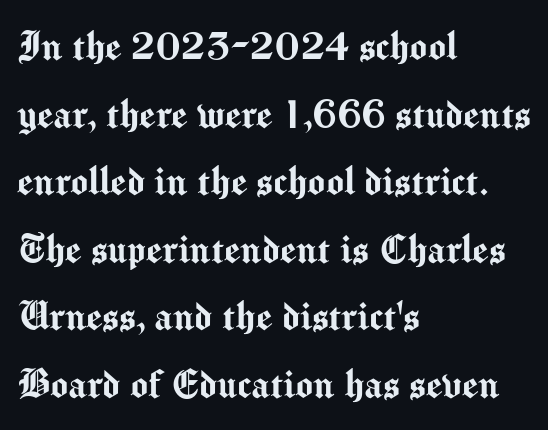
Q: Is the text italic (slanted)? A: No, it is upright.
Q: Is the typeface a serif or a sans-serif typeface? A: Sans-serif.
Q: Is the text underlined? A: No.
Q: How is the paragraph aligned? A: Left-aligned.
Q: Is the spacing between letters normal or unusually wide? A: Normal.
Q: Is the spacing between lines tight, normal or loose? A: Normal.
Q: Width (condensed, normal, or wide)? A: Normal.
Q: Stroke contrast? A: Medium.
Q: x-height? A: Medium.
Q: Monospaced? A: No.
